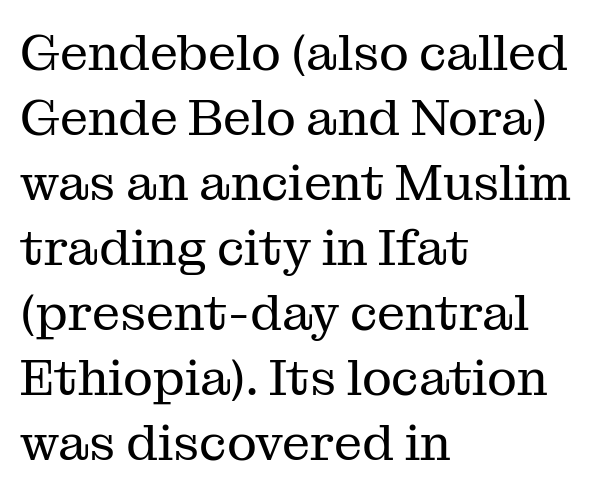
The image shows 50 px regular-weight serif type, upright; set left-aligned, normal line spacing (1.3x), normal letter spacing, not underlined; medium stroke contrast and a medium x-height.
